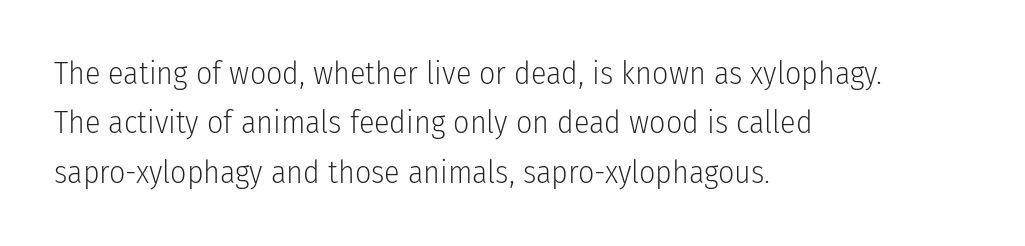
In terms of letterform style, serifs are entirely absent. The face used here is proportionally spaced, like ordinary book or web type. The letters look calm and open, with moderate or lighter stems. The gaps between neighbouring characters are ordinary and unremarkable. The paragraph shown leans on its left margin.
